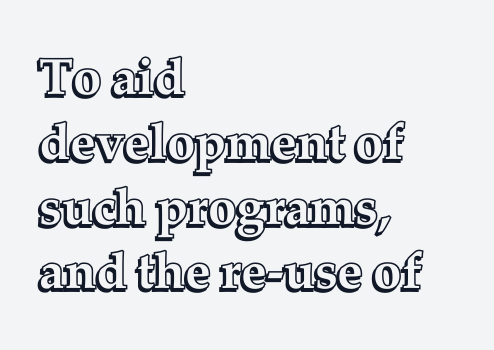
Q: Is the text italic (slanted)? A: No, it is upright.
Q: Is the text underlined? A: No.
Q: How is the paragraph aligned? A: Left-aligned.
Q: Is the spacing between letters normal or unusually wide? A: Normal.
Q: Is the spacing between lines tight, normal or loose? A: Normal.
Q: Width (condensed, normal, or wide)? A: Normal.
Q: x-height? A: Medium.
Q: Monospaced? A: No.
